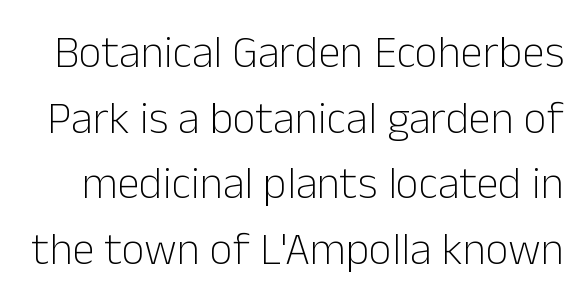
The image shows 45 px light sans-serif type, upright; set normal line spacing (1.46x), normal letter spacing, not underlined; low stroke contrast and a medium x-height.
